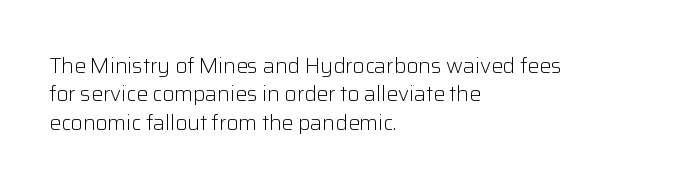
The image shows 21 px text type, upright; set left-aligned, normal line spacing (1.35x), normal letter spacing, not underlined.
